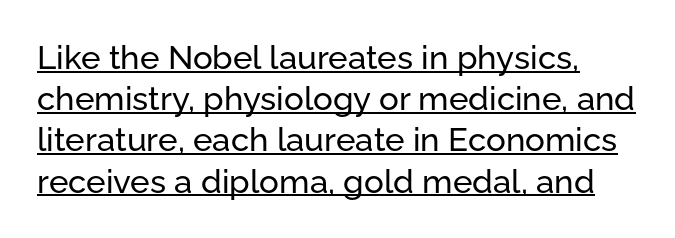
{"serif": "no", "italic": "no", "width": "normal", "stroke_contrast": "low", "x_height": "medium", "monospaced": "no", "underline": "yes", "line_spacing": "normal", "line_spacing_ratio": 1.25, "letter_spacing": "normal", "letter_spacing_em": 0.0, "glyph_px": 33}
